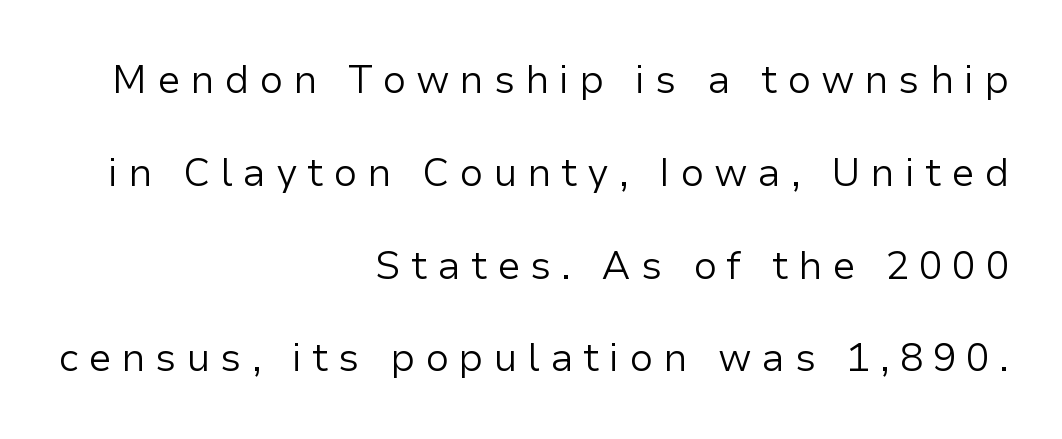
Q: Is the text bold? A: No.
Q: Is the text italic (slanted)? A: No, it is upright.
Q: Is the typeface a serif or a sans-serif typeface? A: Sans-serif.
Q: Is the text underlined? A: No.
Q: How is the paragraph aligned? A: Right-aligned.
Q: Is the spacing between letters normal or unusually wide? A: Unusually wide.
Q: Is the spacing between lines tight, normal or loose? A: Loose.
Q: Width (condensed, normal, or wide)? A: Normal.
Q: Stroke contrast? A: Low.
Q: x-height? A: Medium.
Q: Monospaced? A: No.
